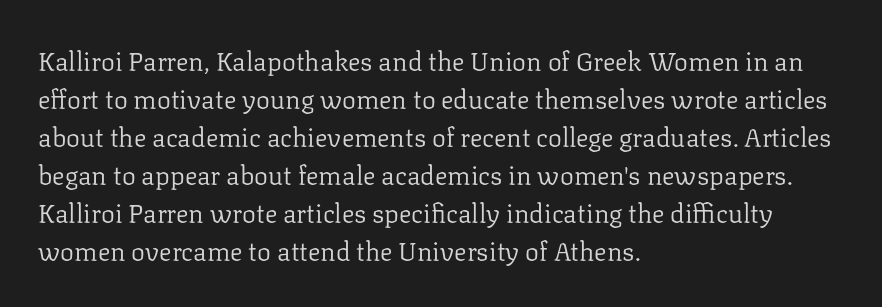
The image shows 26 px text type, upright; set left-aligned, normal line spacing (1.46x), normal letter spacing, not underlined.
